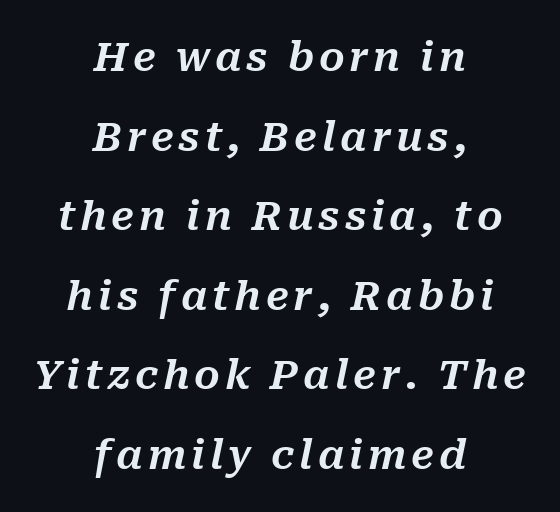
Widely set lines give the paragraph a tall, airy silhouette. Looks like regular typesetting: each glyph gets only the width it needs. Compared with ordinary roman type, these characters are visibly tilted. Alignment: centered. Letters rest on an invisible, unmarked baseline.
